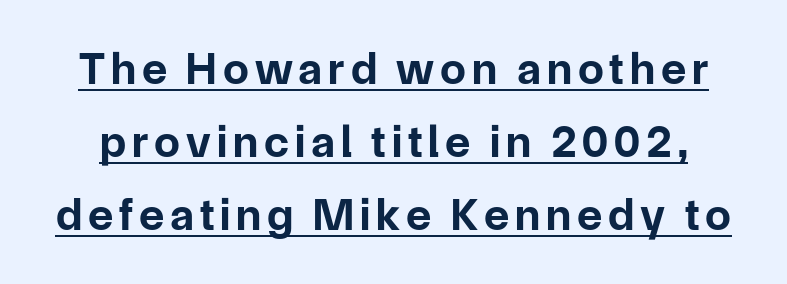
Somebody hit Ctrl+U on this one — the words are underlined. Notice how thick the strokes are: this is what a full bold looks like. Character widths vary here, with narrow letters taking less room than wide ones. Does the leading feel generous? No, just average. These lines were composed using upright roman letters.
